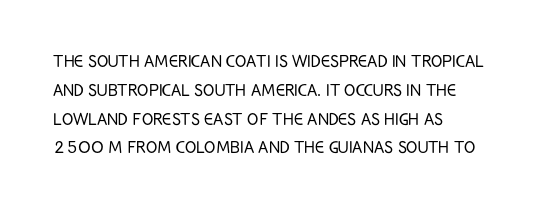
Q: Is the text bold? A: No.
Q: Is the text italic (slanted)? A: No, it is upright.
Q: Is the text underlined? A: No.
Q: How is the paragraph aligned? A: Left-aligned.
Q: Is the spacing between letters normal or unusually wide? A: Normal.
Q: Is the spacing between lines tight, normal or loose? A: Normal.
